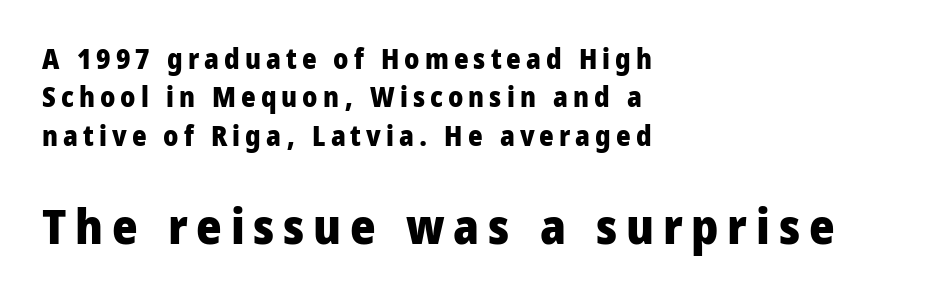
Q: Is the text bold? A: Yes.
Q: Is the text italic (slanted)? A: No, it is upright.
Q: Is the typeface a serif or a sans-serif typeface? A: Sans-serif.
Q: Is the text underlined? A: No.
Q: How is the paragraph aligned? A: Left-aligned.
Q: Is the spacing between lines tight, normal or loose? A: Normal.
Q: Which block of text is set in a larger size, the first (top) or the second (bottom)? A: The second (bottom) one.
Q: Width (condensed, normal, or wide)? A: Condensed.
Q: Stroke contrast? A: Low.
Q: x-height? A: Large.
Q: Monospaced? A: No.
